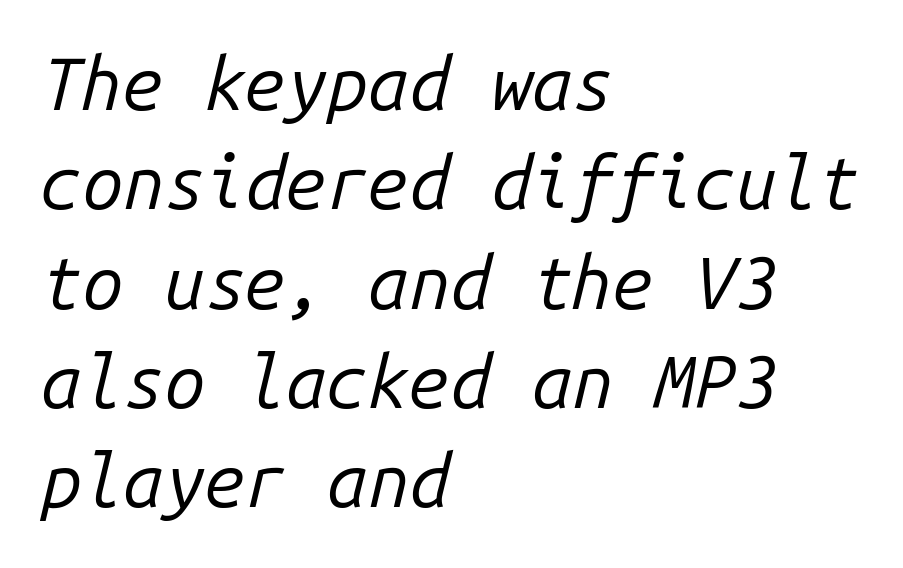
The image shows 73 px regular-weight type, italic (leaning right), monospaced; set left-aligned, normal line spacing (1.36x), normal letter spacing, not underlined; low stroke contrast and a medium x-height.
